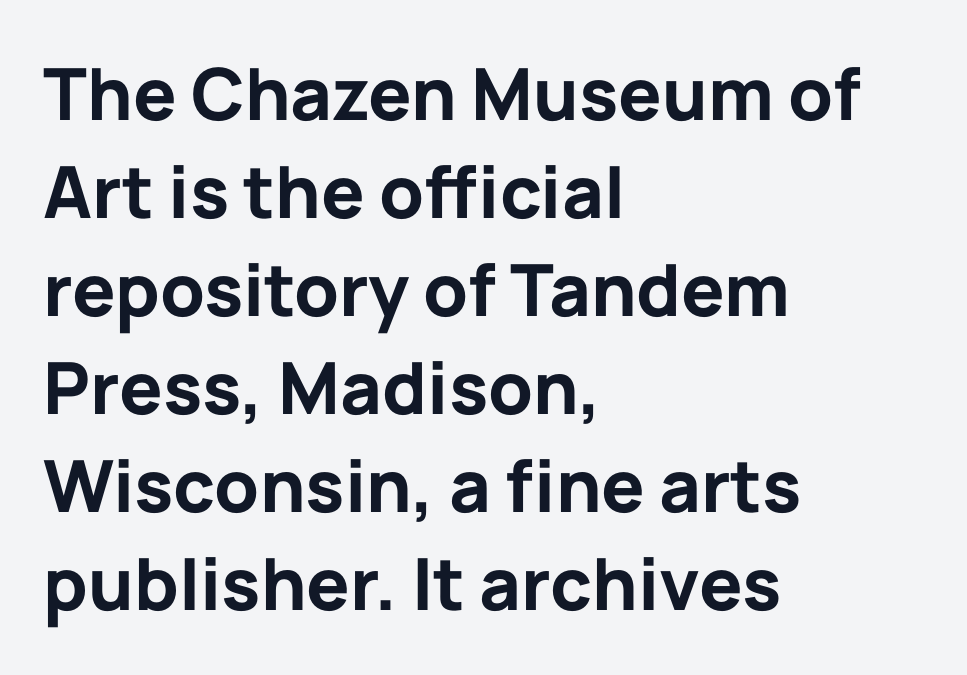
The rendering shows plain stroke endings on the letterforms — a sans-serif design. Line beginnings align vertically; line endings do not. Tracking here is standard; glyphs follow each other at the usual distance. The face used here is proportionally spaced, like ordinary book or web type. No word sits above an underline.
